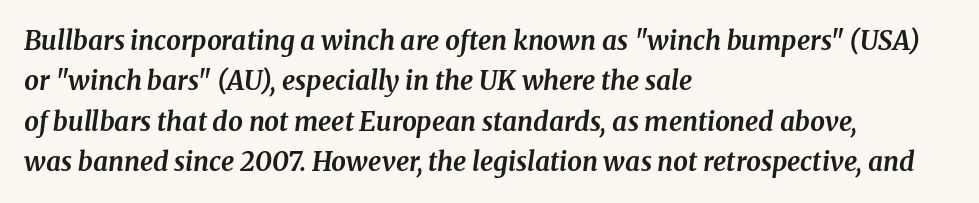
The image shows 26 px bold type, italic (leaning right); set left-aligned, normal line spacing (1.55x), normal letter spacing, not underlined.
